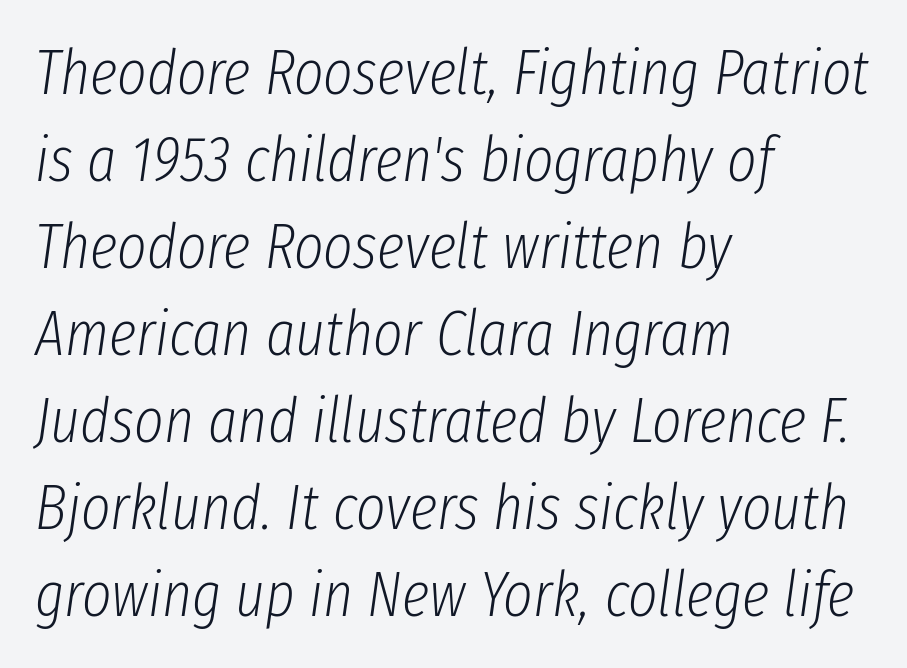
How are the letters spaced? Ordinarily, with no added tracking. Vertical spacing — default. Each letter keeps its own natural width here, so spacing adapts to shape. The rendering anchors every line to the left-hand side.
